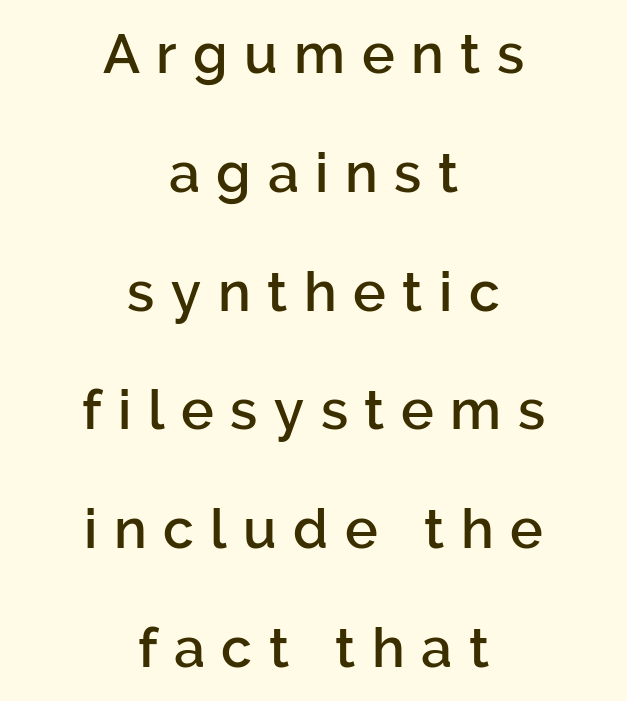
Centered paragraph, ragged on both sides. Characters follow at a spacing far wider than the type designer built in. A sans-serif font was chosen for this passage. Clear beneath every line of the passage. As a designer I'd log this as weight 600, semibold.
